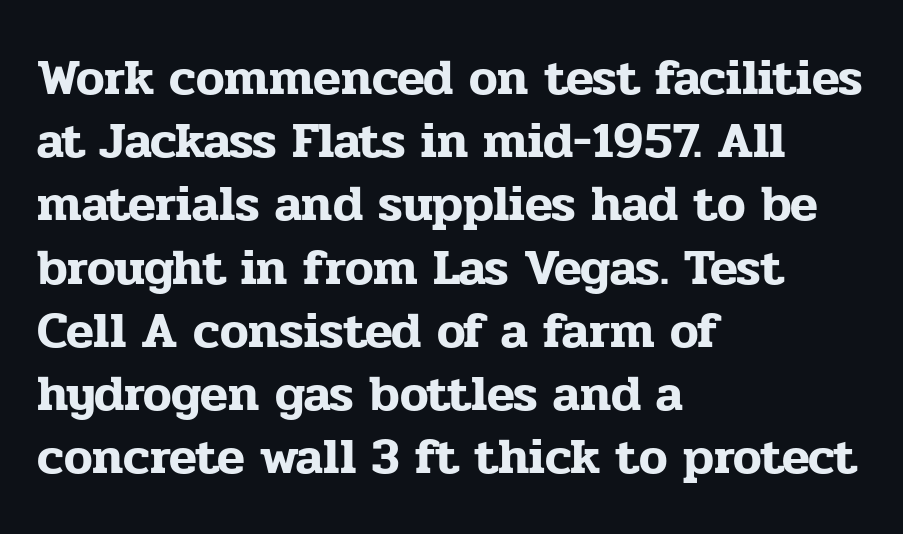
Look at the tracking — it's just the regular setting, nothing added. Is this a fixed-width face? No — the glyphs have proportional, varying widths. The rendering anchors every line to the left-hand side. This is roman type, the default non-slanted kind. Lines of text with bare space underneath.
